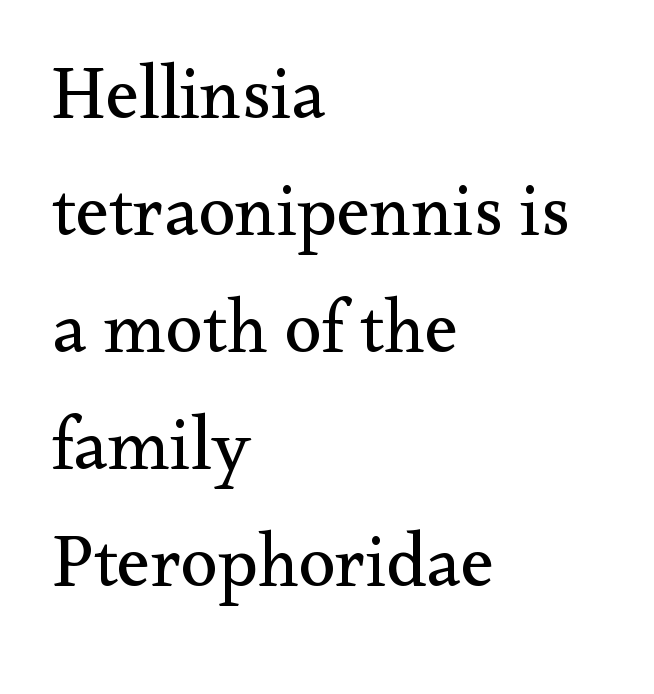
{"serif": "yes", "italic": "no", "bold": "no", "weight": "regular", "width": "normal", "stroke_contrast": "medium", "x_height": "small", "monospaced": "no", "underline": "no", "align": "left", "line_spacing": "normal", "line_spacing_ratio": 1.56, "letter_spacing": "normal", "letter_spacing_em": 0.0, "glyph_px": 75}
